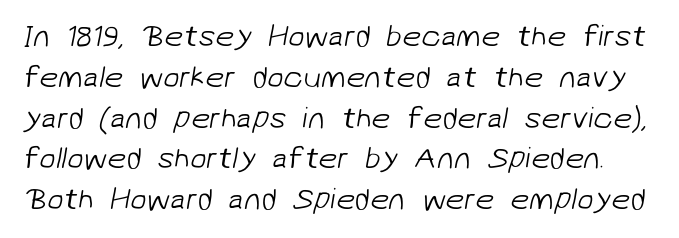
This sample uses plain, unmodified letter spacing. You can tell from the bare stems that sans-serif type was used. Unmarked baselines from the first word to the last. Horizontal bands of white between lines are of average thickness. A typesetter would call this proportional, since set widths differ per character.
